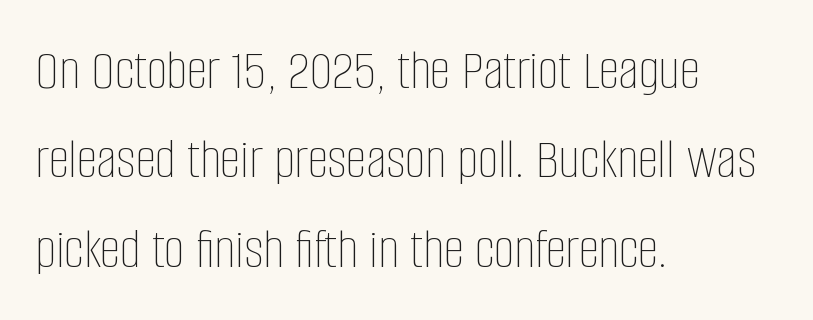
{"italic": "no", "bold": "no", "weight": "thin", "width": "condensed", "stroke_contrast": "low", "x_height": "large", "monospaced": "no", "underline": "no", "align": "left", "line_spacing": "normal", "line_spacing_ratio": 1.54, "letter_spacing": "normal", "letter_spacing_em": 0.0, "glyph_px": 58}
